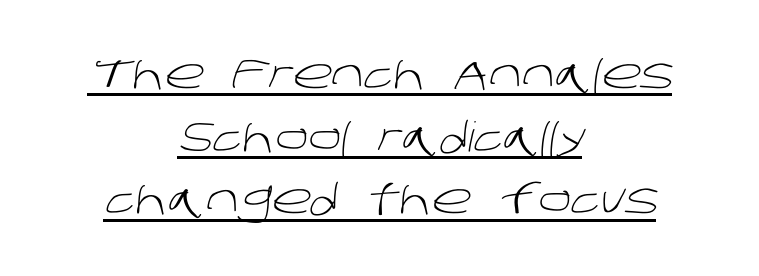
Casual observation: everything's sitting right in the middle. Each line of the rendering has a horizontal stroke beneath the glyphs. The designer left line spacing at the default. The type is set solid horizontally, with unmodified tracking. Note the varied advance widths — an 'i' is clearly narrower than an 'm'. I'd call this a sans setting — the letters go barefoot.
